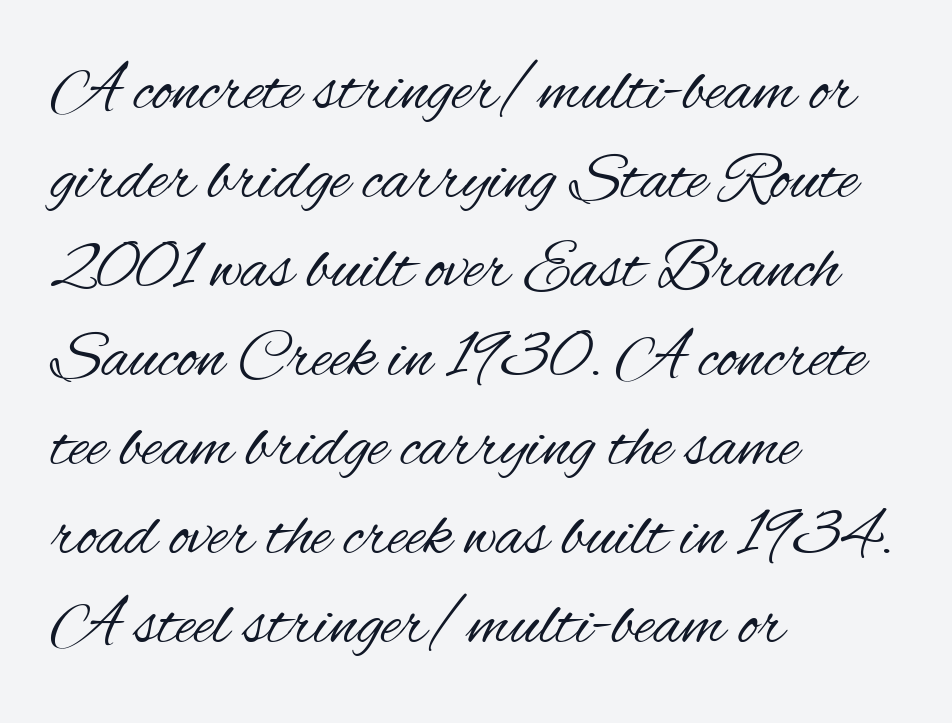
The image shows 68 px regular-weight, condensed sans-serif type; set left-aligned, normal line spacing (1.31x), normal letter spacing, not underlined; medium stroke contrast and a small x-height.
